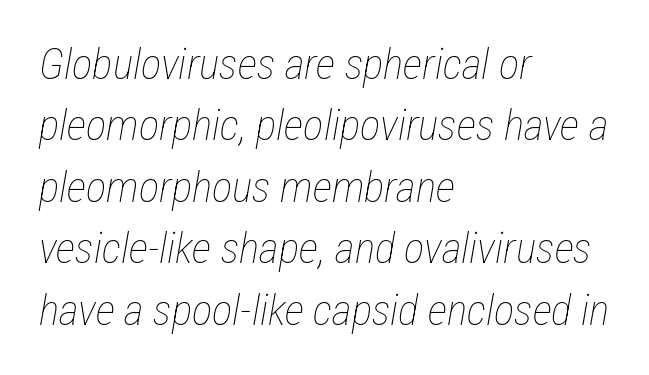
{"italic": "yes", "lean": "right", "slant_degrees": 12, "bold": "no", "weight": "thin", "width": "condensed", "stroke_contrast": "low", "x_height": "medium", "monospaced": "no", "underline": "no", "align": "left", "line_spacing": "normal", "line_spacing_ratio": 1.43, "letter_spacing": "normal", "letter_spacing_em": 0.0, "glyph_px": 43}
